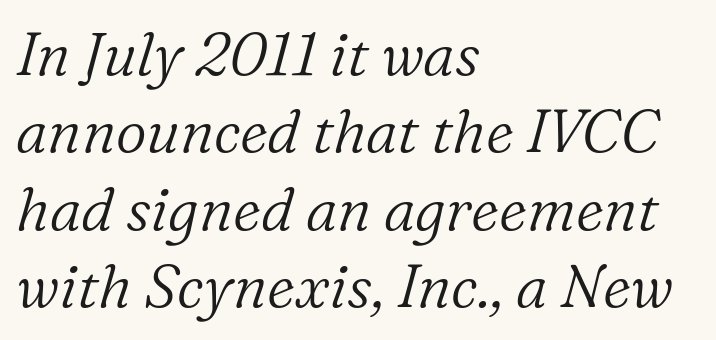
Q: Is the text bold? A: No.
Q: Is the text italic (slanted)? A: Yes, it leans right by about 16 degrees.
Q: Is the typeface a serif or a sans-serif typeface? A: Serif.
Q: Is the text underlined? A: No.
Q: How is the paragraph aligned? A: Left-aligned.
Q: Is the spacing between letters normal or unusually wide? A: Normal.
Q: Is the spacing between lines tight, normal or loose? A: Normal.
Q: Width (condensed, normal, or wide)? A: Normal.
Q: Stroke contrast? A: Low.
Q: x-height? A: Medium.
Q: Monospaced? A: No.
